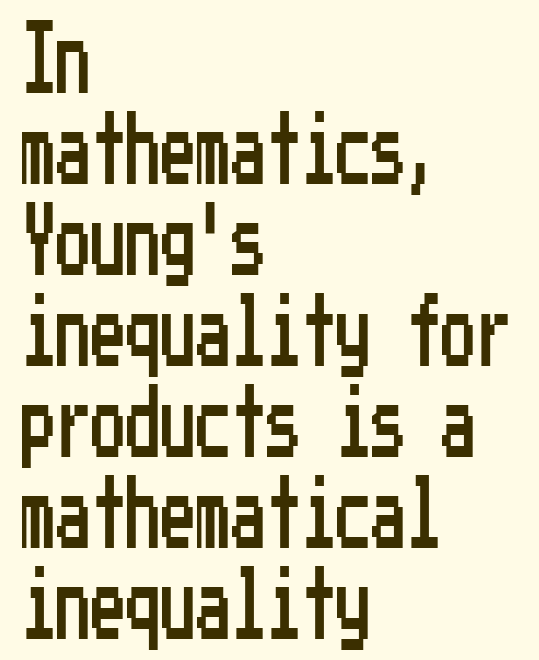
Q: Is the text italic (slanted)? A: No, it is upright.
Q: Is the typeface a serif or a sans-serif typeface? A: Sans-serif.
Q: Is the text underlined? A: No.
Q: How is the paragraph aligned? A: Left-aligned.
Q: Is the spacing between letters normal or unusually wide? A: Normal.
Q: Is the spacing between lines tight, normal or loose? A: Normal.
Q: Width (condensed, normal, or wide)? A: Condensed.
Q: Stroke contrast? A: Low.
Q: x-height? A: Medium.
